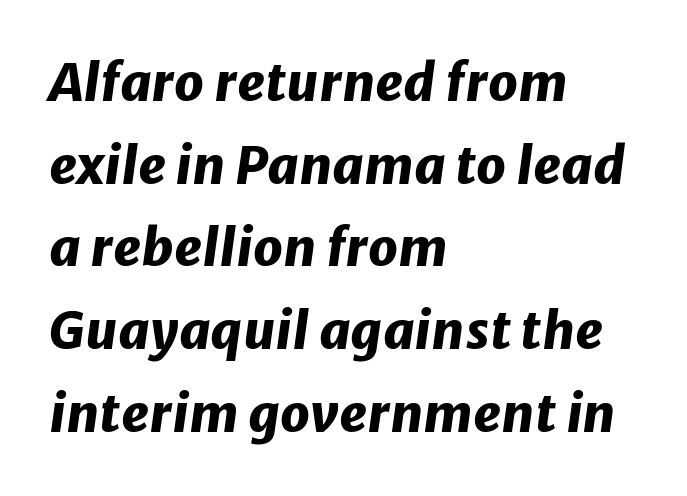
Between one letter and the next there's only the usual sliver of space. Anything drawn beneath the words? Only blank space. The designer left line spacing at the default. This is oblique type, the kind used for emphasis or titles.
